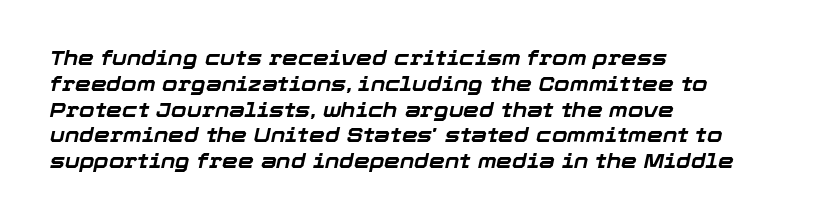
{"italic": "yes", "lean": "right", "slant_degrees": 12, "bold": "yes", "underline": "no", "align": "left", "line_spacing": "normal", "line_spacing_ratio": 1.29, "letter_spacing": "normal", "letter_spacing_em": 0.0, "glyph_px": 20}
